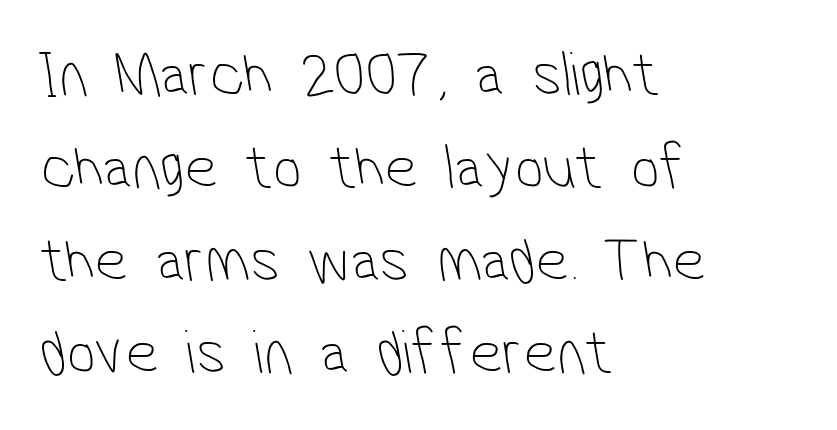
No extra ink here — the face is not bold. The leading is moderate, giving the passage an even texture. The rendering uses natural spacing where letterforms have individual widths. Students, note that the glyphs here touch the page at normal intervals. Horizontal alignment here is leftward, the default for most running prose. The font family rendered here belongs to the sans-serif group.
